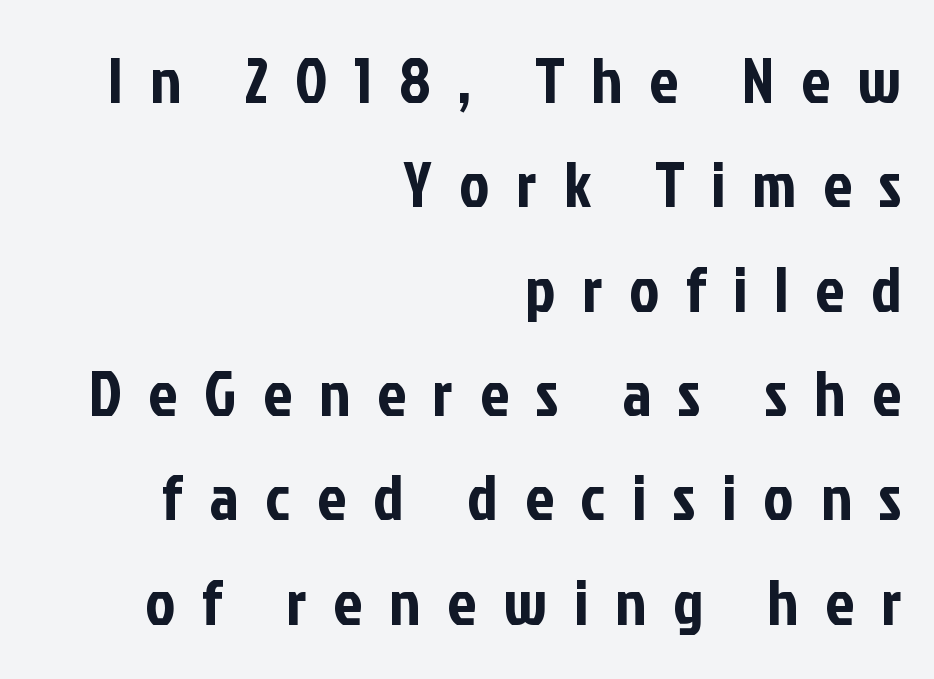
Q: Is the text italic (slanted)? A: No, it is upright.
Q: Is the typeface a serif or a sans-serif typeface? A: Sans-serif.
Q: Is the text underlined? A: No.
Q: How is the paragraph aligned? A: Right-aligned.
Q: Is the spacing between letters normal or unusually wide? A: Unusually wide.
Q: Is the spacing between lines tight, normal or loose? A: Normal.
Q: Width (condensed, normal, or wide)? A: Condensed.
Q: Stroke contrast? A: Low.
Q: x-height? A: Medium.
Q: Monospaced? A: No.
